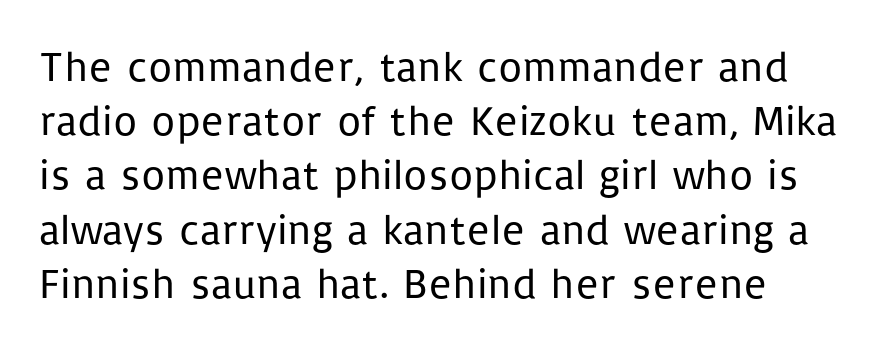
{"serif": "no", "italic": "no", "bold": "no", "weight": "regular", "width": "normal", "stroke_contrast": "low", "x_height": "medium", "monospaced": "no", "underline": "no", "align": "left", "line_spacing": "normal", "line_spacing_ratio": 1.29, "letter_spacing": "normal", "letter_spacing_em": 0.0, "glyph_px": 42}
